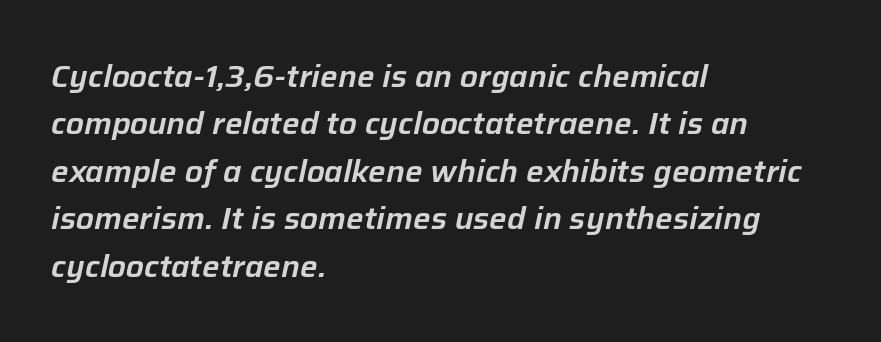
The compositor pushed each line to the left boundary. The rendering applies a slant to the glyphs. Glance below the letters and you will spot only blank space. Does extra space separate the letters? No, they use regular spacing.
